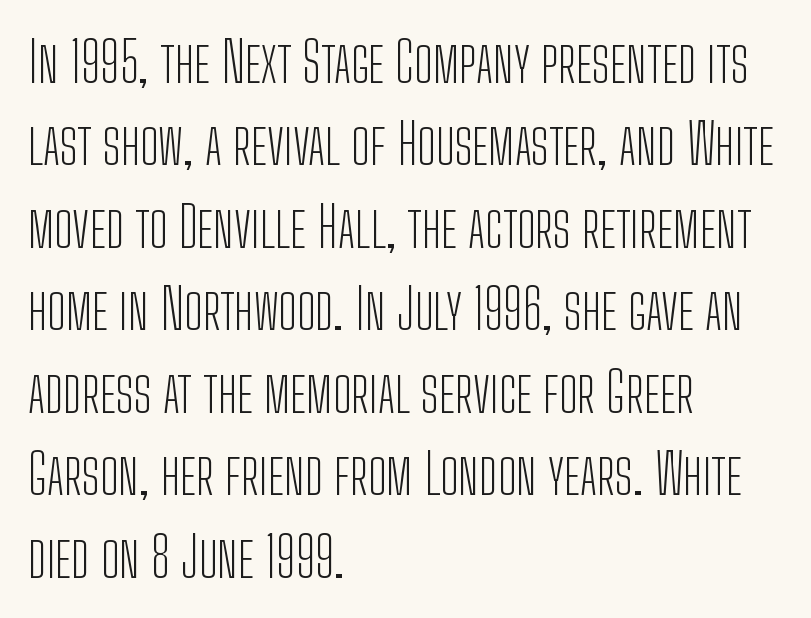
Q: Is the text bold? A: No.
Q: Is the text italic (slanted)? A: No, it is upright.
Q: Is the typeface a serif or a sans-serif typeface? A: Sans-serif.
Q: Is the text underlined? A: No.
Q: How is the paragraph aligned? A: Left-aligned.
Q: Is the spacing between letters normal or unusually wide? A: Normal.
Q: Is the spacing between lines tight, normal or loose? A: Normal.
Q: Width (condensed, normal, or wide)? A: Condensed.
Q: Stroke contrast? A: Low.
Q: x-height? A: Medium.
Q: Monospaced? A: No.
